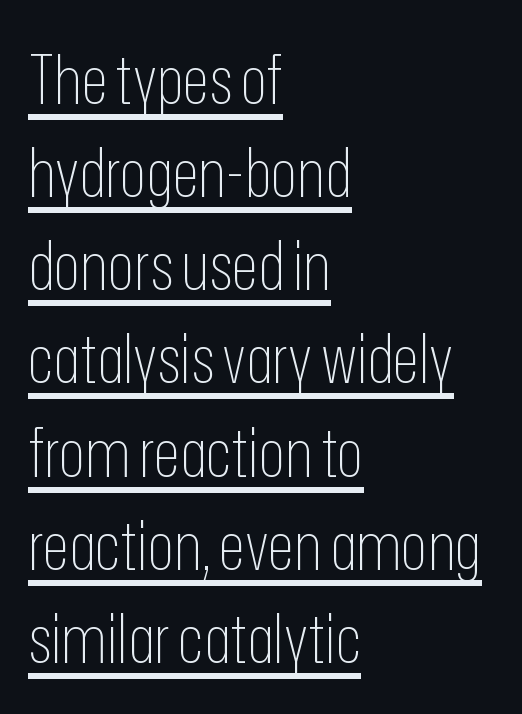
{"serif": "no", "italic": "no", "bold": "no", "weight": "thin", "width": "condensed", "stroke_contrast": "low", "x_height": "medium", "monospaced": "no", "underline": "yes", "align": "left", "line_spacing": "normal", "line_spacing_ratio": 1.35, "letter_spacing": "normal", "letter_spacing_em": 0.0, "glyph_px": 69}
